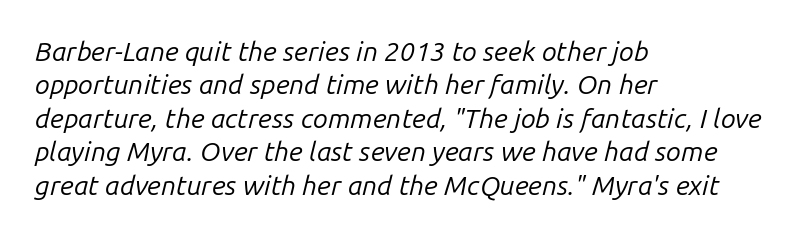
The image shows 27 px text type, italic (leaning right); set left-aligned, line spacing 1.24x, normal letter spacing, not underlined.
